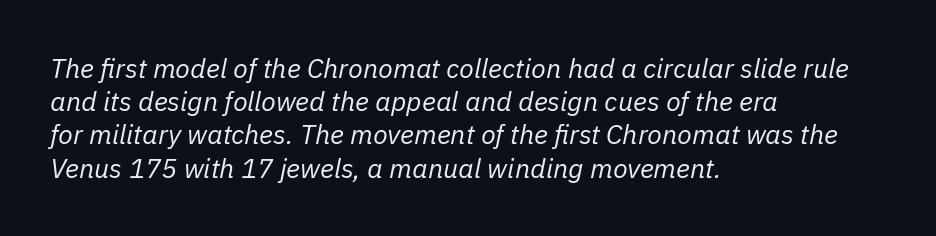
The image shows 27 px text type, italic (leaning right); set left-aligned, line spacing 1.23x, normal letter spacing, not underlined.
